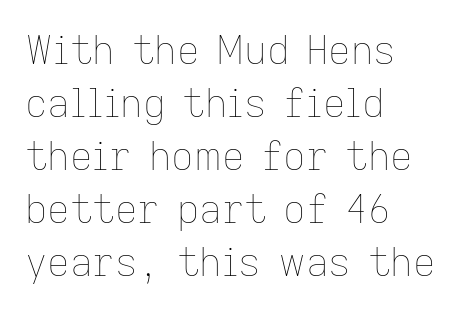
Q: Is the text bold? A: No.
Q: Is the text italic (slanted)? A: No, it is upright.
Q: Is the text underlined? A: No.
Q: How is the paragraph aligned? A: Left-aligned.
Q: Is the spacing between letters normal or unusually wide? A: Normal.
Q: Is the spacing between lines tight, normal or loose? A: Normal.
Q: Width (condensed, normal, or wide)? A: Normal.
Q: Stroke contrast? A: Low.
Q: x-height? A: Medium.
Q: Monospaced? A: No.
